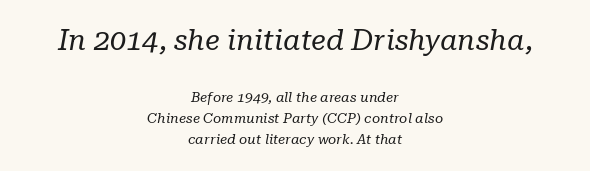
Q: Is the text bold? A: No.
Q: Is the text italic (slanted)? A: Yes, it leans right by about 10 degrees.
Q: Is the typeface a serif or a sans-serif typeface? A: Serif.
Q: Is the text underlined? A: No.
Q: How is the paragraph aligned? A: Centered.
Q: Is the spacing between letters normal or unusually wide? A: Normal.
Q: Is the spacing between lines tight, normal or loose? A: Normal.
Q: Which block of text is set in a larger size, the first (top) or the second (bottom)? A: The first (top) one.
Q: Width (condensed, normal, or wide)? A: Normal.
Q: Stroke contrast? A: Low.
Q: x-height? A: Medium.
Q: Monospaced? A: No.
